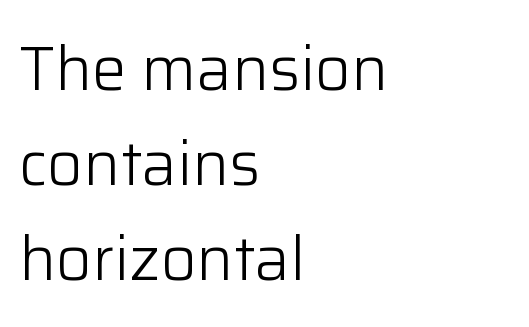
{"serif": "no", "italic": "no", "bold": "no", "weight": "light", "width": "normal", "stroke_contrast": "low", "x_height": "medium", "monospaced": "no", "underline": "no", "align": "left", "line_spacing": "normal", "line_spacing_ratio": 1.53, "letter_spacing": "normal", "letter_spacing_em": 0.0, "glyph_px": 62}
